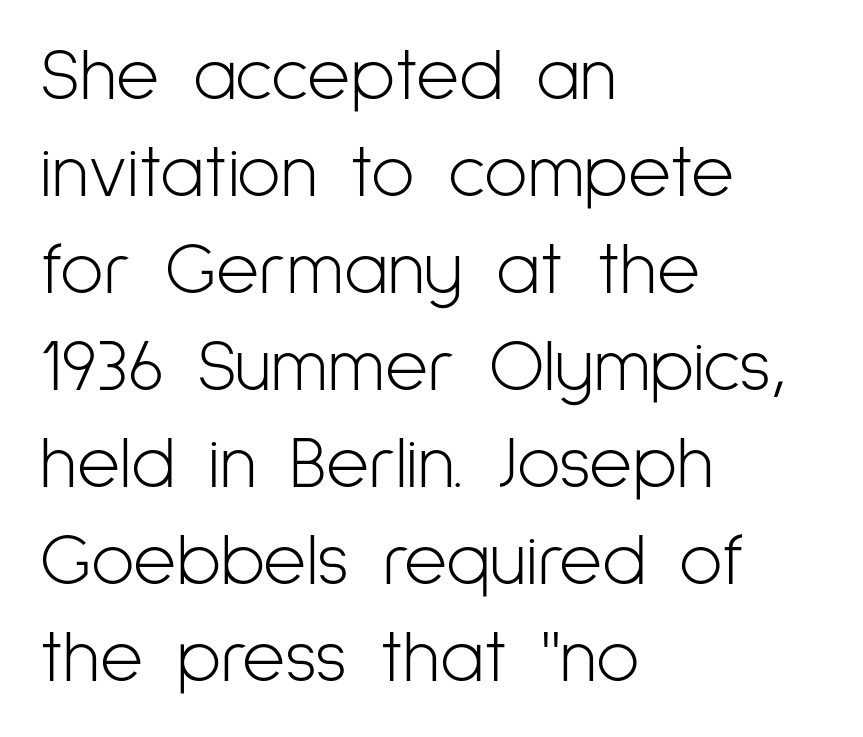
Q: Is the text bold? A: No.
Q: Is the text italic (slanted)? A: No, it is upright.
Q: Is the typeface a serif or a sans-serif typeface? A: Sans-serif.
Q: Is the text underlined? A: No.
Q: How is the paragraph aligned? A: Left-aligned.
Q: Is the spacing between letters normal or unusually wide? A: Normal.
Q: Is the spacing between lines tight, normal or loose? A: Normal.
Q: Width (condensed, normal, or wide)? A: Condensed.
Q: Stroke contrast? A: Low.
Q: x-height? A: Medium.
Q: Monospaced? A: No.
